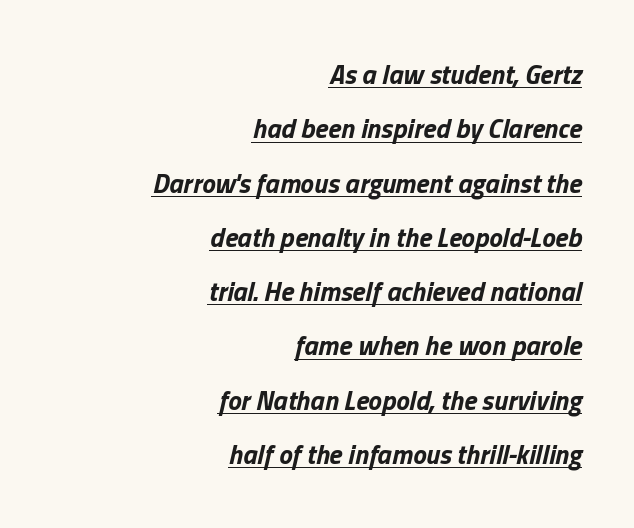
The image shows 27 px bold type, italic (leaning right); set right-aligned, loose line spacing (2.01x), normal letter spacing, underlined.
